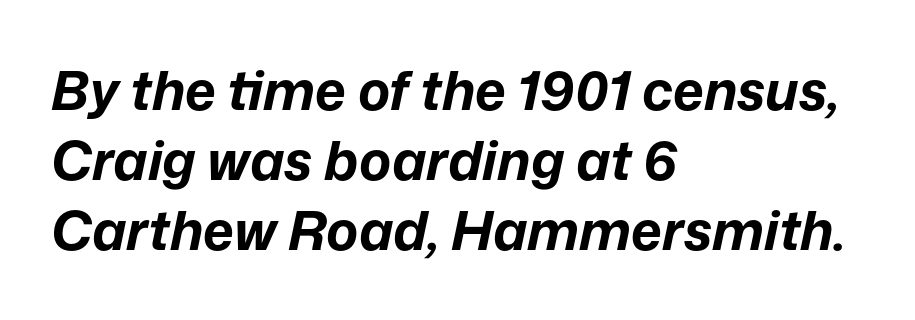
{"italic": "yes", "lean": "right", "slant_degrees": 12, "bold": "yes", "weight": "bold", "width": "normal", "stroke_contrast": "low", "x_height": "medium", "monospaced": "no", "underline": "no", "align": "left", "line_spacing": "normal", "line_spacing_ratio": 1.3, "letter_spacing": "normal", "letter_spacing_em": 0.0, "glyph_px": 54}
